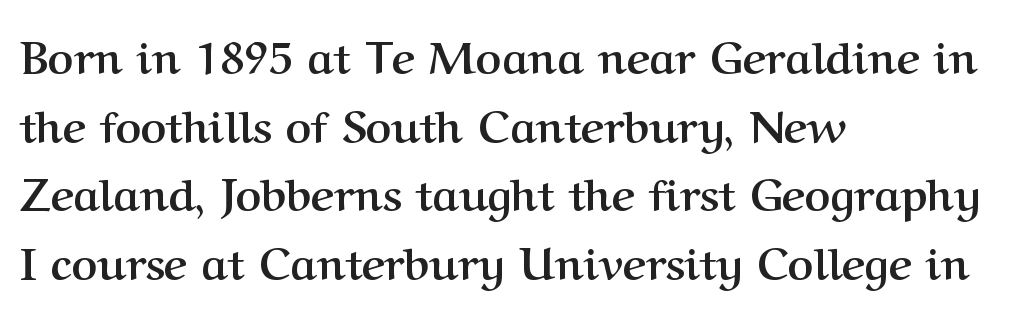
Vertical strokes here are truly vertical. The lines are quadded left. The typesetting leans heavy: a genuine bold. A bare baseline throughout the passage. The passage shown is typed in a proportional face where columns would drift.
